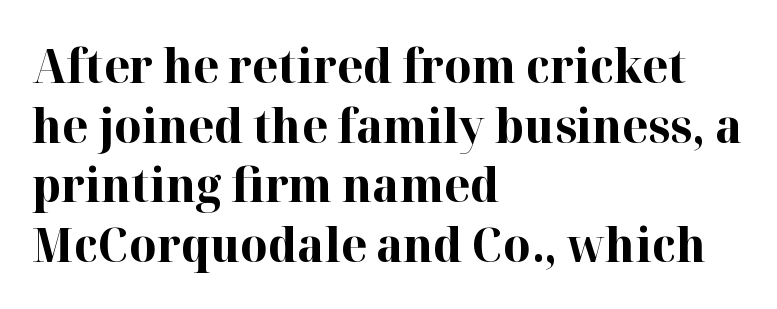
The image shows 47 px bold serif type, upright; set left-aligned, normal line spacing (1.27x), normal letter spacing, not underlined; high stroke contrast and a medium x-height.
